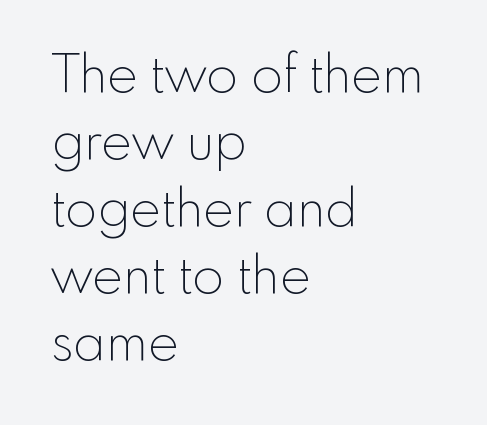
Glyph-to-glyph distance matches everyday printed text. This is not heavy type; no bold has been used. This rendering uses left alignment, leaving the right contour irregular. This sample uses a sans-serif face.
